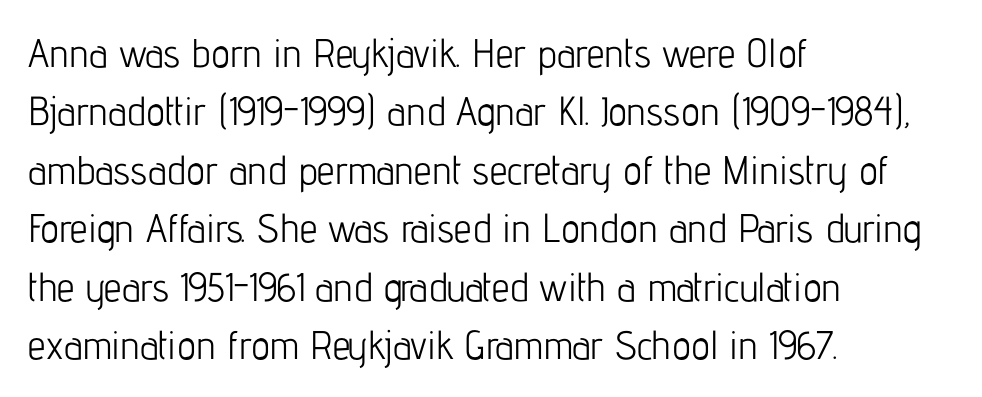
{"serif": "no", "italic": "no", "bold": "no", "weight": "light", "width": "condensed", "stroke_contrast": "low", "x_height": "medium", "monospaced": "no", "underline": "no", "align": "left", "line_spacing": "normal", "line_spacing_ratio": 1.46, "letter_spacing": "normal", "letter_spacing_em": 0.0, "glyph_px": 40}
